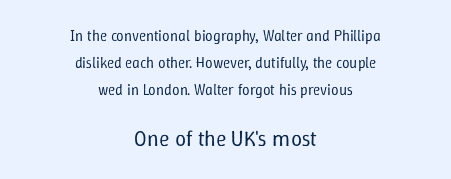
This rendering leaves character spacing at its baseline value. These lines are centered, leaving both edges ragged. No chunkiness to these letters — they're not bold. Here the second block reads like a headline and the first like body copy.
